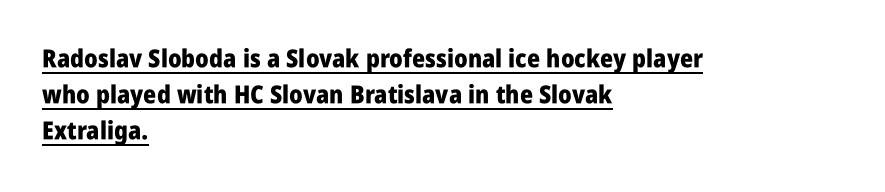
Q: Is the text bold? A: Yes.
Q: Is the text italic (slanted)? A: No, it is upright.
Q: Is the text underlined? A: Yes.
Q: How is the paragraph aligned? A: Left-aligned.
Q: Is the spacing between letters normal or unusually wide? A: Normal.
Q: Is the spacing between lines tight, normal or loose? A: Normal.
